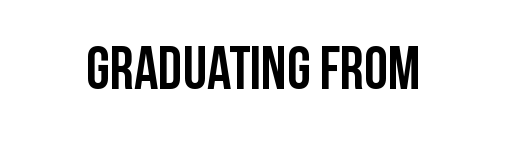
The image shows 60 px semibold, condensed sans-serif type, upright; set normal letter spacing, not underlined; low stroke contrast and a large x-height.
